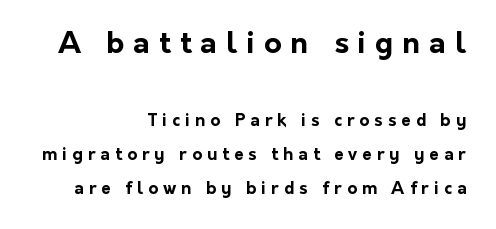
The image shows 30 px bold sans-serif type, upright; set right-aligned, loose line spacing (1.98x), unusually wide letter spacing (+0.3 em), not underlined; the first (top) block is 1.76x larger; low stroke contrast and a medium x-height.
